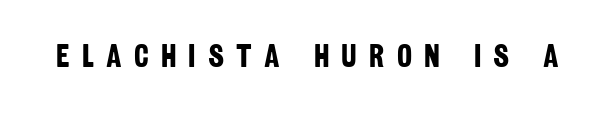
Q: Is the text bold? A: Yes.
Q: Is the typeface a serif or a sans-serif typeface? A: Sans-serif.
Q: Is the text underlined? A: No.
Q: Is the spacing between letters normal or unusually wide? A: Unusually wide.
Q: Width (condensed, normal, or wide)? A: Condensed.
Q: Stroke contrast? A: Low.
Q: x-height? A: Large.
Q: Monospaced? A: No.
